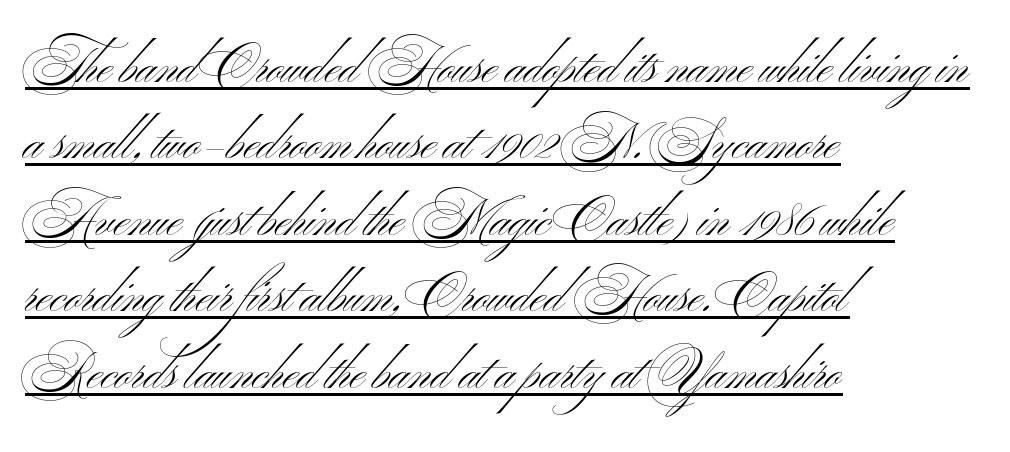
The image shows 50 px light, wide sans-serif type; set left-aligned, normal line spacing (1.53x), normal letter spacing, underlined; medium stroke contrast and a small x-height.
